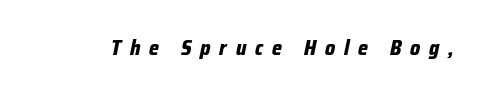
{"italic": "yes", "lean": "right", "slant_degrees": 12, "bold": "yes", "underline": "no", "letter_spacing": "wide", "letter_spacing_em": 0.42, "glyph_px": 21}
